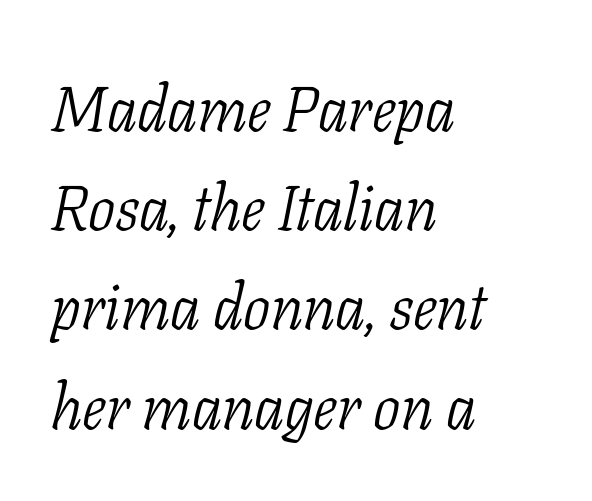
Vertically, the passage feels balanced, rows spaced as you'd expect. Bare-footed words on every line. Weight: not bold — regular or lighter. A classic flush-left, rag-right setting is used for this passage. Spacing verdict: proportional, widths tailored to each character. The lettering tilts uniformly, giving the passage an italic look.
